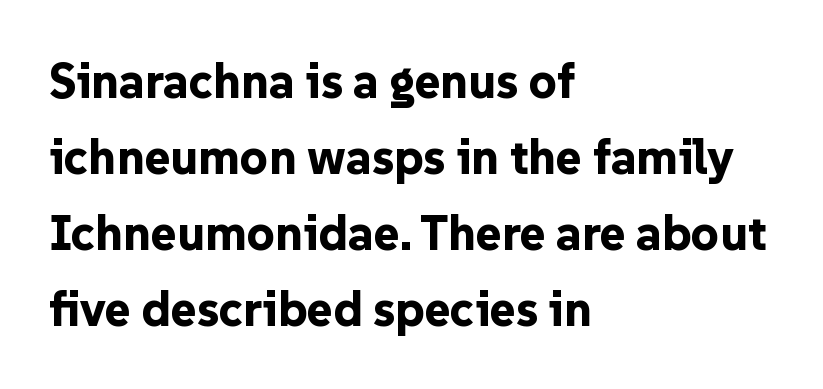
The rendering keeps characters at their native spacing. The type sits square on the baseline with zero lean. Compared with an ordinary text face, these strokes are far heavier — a full bold. A typesetter would label this face a sans.
